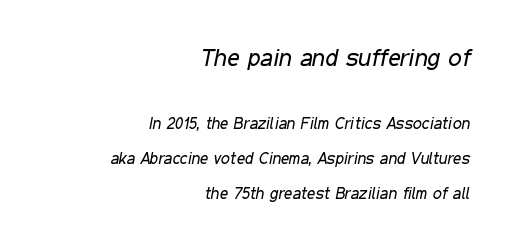
Q: Is the text bold? A: No.
Q: Is the text italic (slanted)? A: Yes, it leans right by about 11 degrees.
Q: Is the text underlined? A: No.
Q: How is the paragraph aligned? A: Right-aligned.
Q: Is the spacing between letters normal or unusually wide? A: Normal.
Q: Is the spacing between lines tight, normal or loose? A: Loose.
Q: Which block of text is set in a larger size, the first (top) or the second (bottom)? A: The first (top) one.
